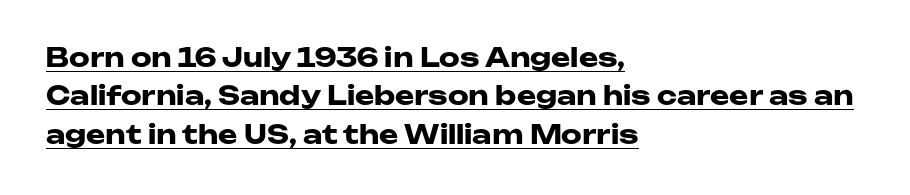
The image shows 26 px bold type, upright; set left-aligned, normal line spacing (1.48x), normal letter spacing, underlined.
